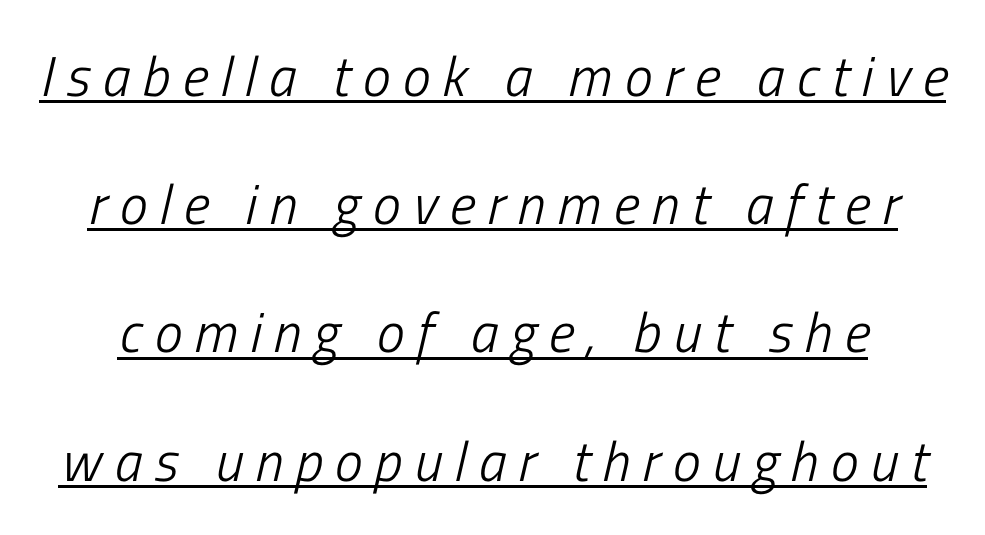
Q: Is the text bold? A: No.
Q: Is the text italic (slanted)? A: Yes, it leans right by about 13 degrees.
Q: Is the text underlined? A: Yes.
Q: Is the spacing between letters normal or unusually wide? A: Unusually wide.
Q: Is the spacing between lines tight, normal or loose? A: Loose.
Q: Width (condensed, normal, or wide)? A: Condensed.
Q: Stroke contrast? A: Low.
Q: x-height? A: Medium.
Q: Monospaced? A: No.
